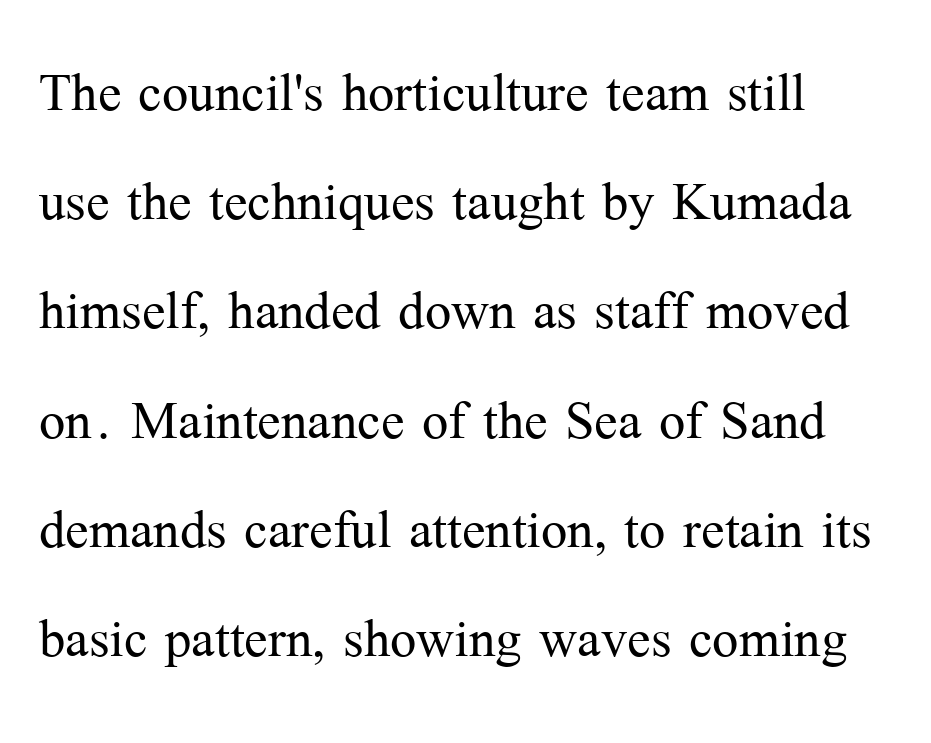
The image shows 70 px light serif type, upright; set left-aligned, normal line spacing (1.56x), normal letter spacing, not underlined; medium stroke contrast and a medium x-height.
